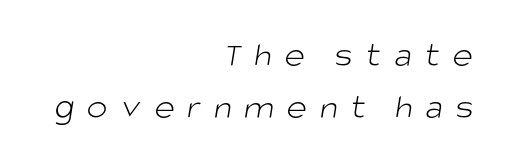
Q: Is the text bold? A: No.
Q: Is the typeface a serif or a sans-serif typeface? A: Sans-serif.
Q: Is the text underlined? A: No.
Q: How is the paragraph aligned? A: Right-aligned.
Q: Is the spacing between letters normal or unusually wide? A: Unusually wide.
Q: Is the spacing between lines tight, normal or loose? A: Normal.
Q: Width (condensed, normal, or wide)? A: Normal.
Q: Stroke contrast? A: Low.
Q: x-height? A: Large.
Q: Monospaced? A: No.
